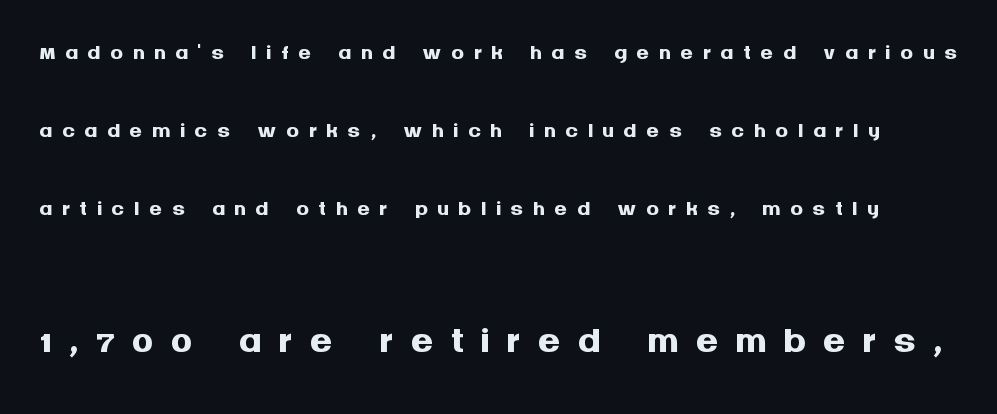
{"serif": "no", "italic": "no", "bold": "yes", "weight": "semibold", "width": "normal", "stroke_contrast": "medium", "x_height": "large", "monospaced": "no", "underline": "no", "line_spacing": "loose", "line_spacing_ratio": 2.43, "letter_spacing": "wide", "letter_spacing_em": 0.29, "larger_block": "second", "size_ratio": 1.75, "glyph_px": 56}
